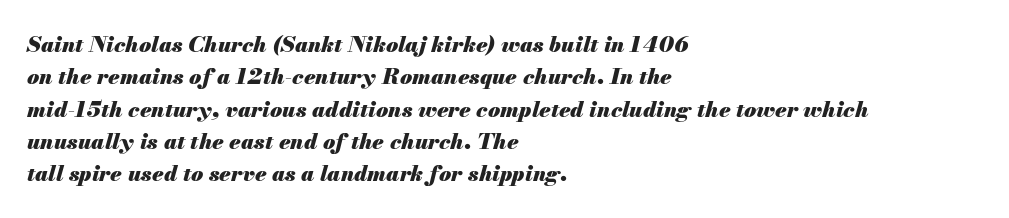
Q: Is the text bold? A: Yes.
Q: Is the text italic (slanted)? A: Yes, it leans right by about 13 degrees.
Q: Is the text underlined? A: No.
Q: How is the paragraph aligned? A: Left-aligned.
Q: Is the spacing between letters normal or unusually wide? A: Normal.
Q: Is the spacing between lines tight, normal or loose? A: Normal.
